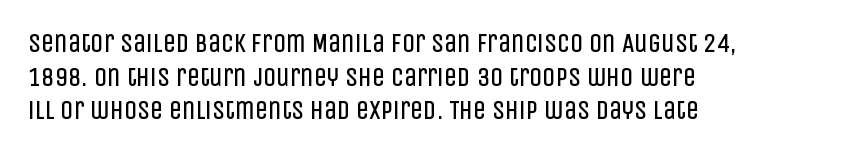
Q: Is the text bold? A: No.
Q: Is the text italic (slanted)? A: No, it is upright.
Q: Is the text underlined? A: No.
Q: How is the paragraph aligned? A: Left-aligned.
Q: Is the spacing between letters normal or unusually wide? A: Normal.
Q: Is the spacing between lines tight, normal or loose? A: Normal.
